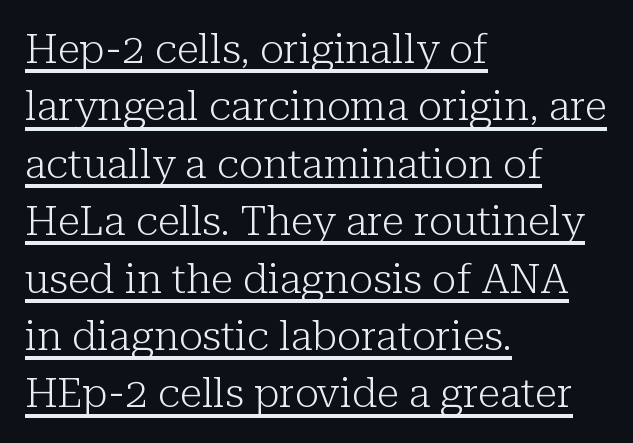
{"serif": "yes", "italic": "no", "bold": "no", "weight": "light", "width": "normal", "stroke_contrast": "low", "x_height": "medium", "monospaced": "no", "underline": "yes", "align": "left", "line_spacing": "normal", "line_spacing_ratio": 1.4, "letter_spacing": "normal", "letter_spacing_em": 0.0, "glyph_px": 41}
